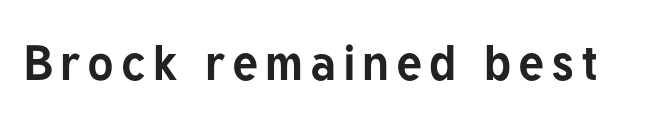
Any mark beneath the type? The region is blank. The typography opts for an upright posture over an oblique one. A full-strength bold gives these letters their thick strokes. To sum up the face: it is a sans, with no serifs. Note the varied advance widths — an 'i' is clearly narrower than an 'm'.
